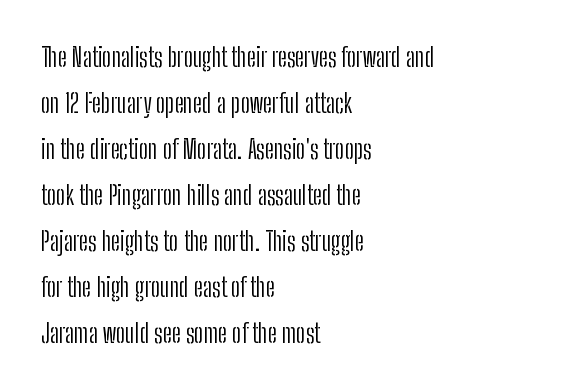
Q: Is the text bold? A: No.
Q: Is the text italic (slanted)? A: No, it is upright.
Q: Is the text underlined? A: No.
Q: How is the paragraph aligned? A: Left-aligned.
Q: Is the spacing between letters normal or unusually wide? A: Normal.
